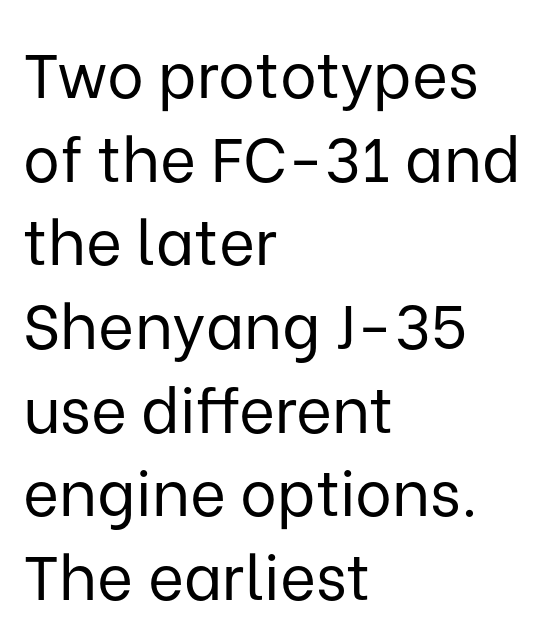
{"serif": "no", "italic": "no", "bold": "no", "weight": "regular", "width": "normal", "stroke_contrast": "low", "x_height": "medium", "monospaced": "no", "underline": "no", "align": "left", "line_spacing": "normal", "line_spacing_ratio": 1.35, "letter_spacing": "normal", "letter_spacing_em": 0.0, "glyph_px": 62}
